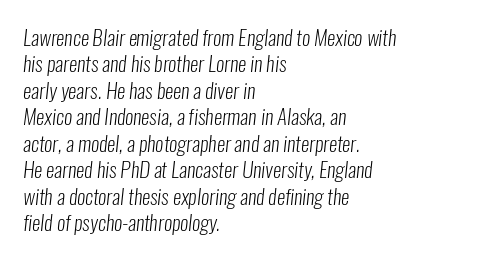
Q: Is the text bold? A: No.
Q: Is the text underlined? A: No.
Q: How is the paragraph aligned? A: Left-aligned.
Q: Is the spacing between letters normal or unusually wide? A: Normal.
Q: Is the spacing between lines tight, normal or loose? A: Normal.
